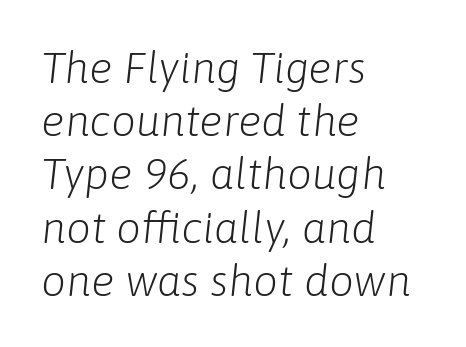
Glance below the letters and you will spot only blank space. The glyphs look as if they've been sheared to an angle. The lines in this sample share a left origin and differ only in where they stop. This sample has the flowing, uneven cadence of proportional lettering. The letters sit at their default tracking, neither squeezed nor spread. Weight: not bold — regular or lighter.
